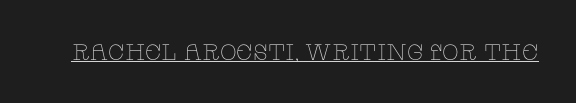
Q: Is the text bold? A: No.
Q: Is the text italic (slanted)? A: No, it is upright.
Q: Is the text underlined? A: Yes.
Q: Is the spacing between letters normal or unusually wide? A: Normal.
